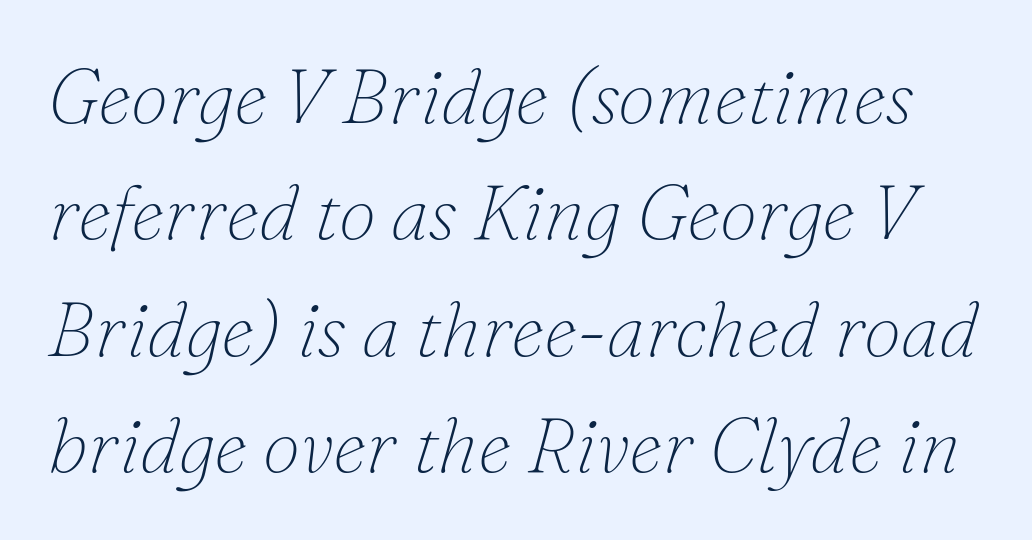
Q: Is the text bold? A: No.
Q: Is the text italic (slanted)? A: Yes, it leans right by about 16 degrees.
Q: Is the typeface a serif or a sans-serif typeface? A: Serif.
Q: Is the text underlined? A: No.
Q: Is the spacing between letters normal or unusually wide? A: Normal.
Q: Is the spacing between lines tight, normal or loose? A: Normal.
Q: Width (condensed, normal, or wide)? A: Normal.
Q: Stroke contrast? A: Low.
Q: x-height? A: Small.
Q: Monospaced? A: No.
